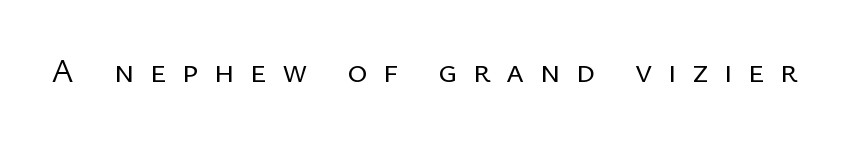
Vertical stems look standard width or narrower in stroke. This sample has the flowing, uneven cadence of proportional lettering. The foot of each line stays bare and open. Observe the absence of serifs on each vertical stroke in this sample.
